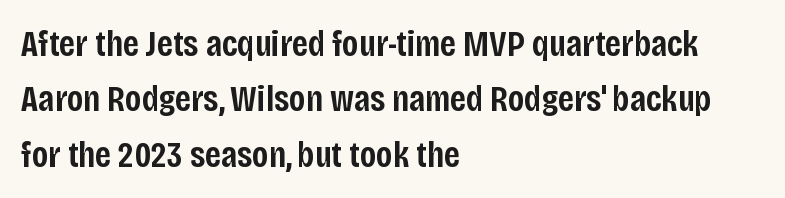
{"serif": "no", "italic": "no", "bold": "semi", "weight": "semibold", "width": "condensed", "stroke_contrast": "low", "x_height": "large", "monospaced": "no", "underline": "no", "align": "left", "line_spacing": "normal", "line_spacing_ratio": 1.5, "letter_spacing": "normal", "letter_spacing_em": 0.0, "glyph_px": 37}
